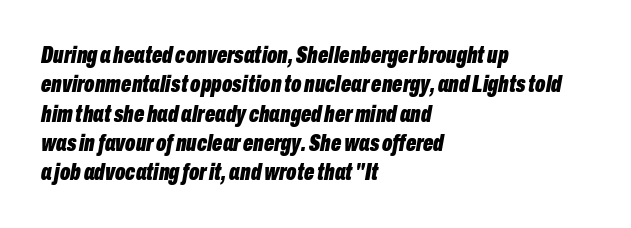
Q: Is the text bold? A: Yes.
Q: Is the text italic (slanted)? A: Yes, it leans right by about 10 degrees.
Q: Is the text underlined? A: No.
Q: How is the paragraph aligned? A: Left-aligned.
Q: Is the spacing between letters normal or unusually wide? A: Normal.
